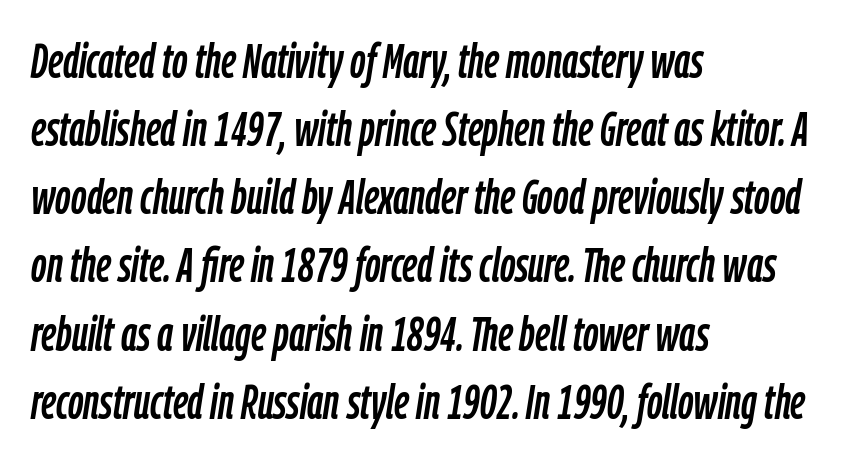
Q: Is the text italic (slanted)? A: Yes, it leans right by about 9 degrees.
Q: Is the text underlined? A: No.
Q: How is the paragraph aligned? A: Left-aligned.
Q: Is the spacing between letters normal or unusually wide? A: Normal.
Q: Is the spacing between lines tight, normal or loose? A: Normal.
Q: Width (condensed, normal, or wide)? A: Condensed.
Q: Stroke contrast? A: Low.
Q: x-height? A: Medium.
Q: Monospaced? A: No.
